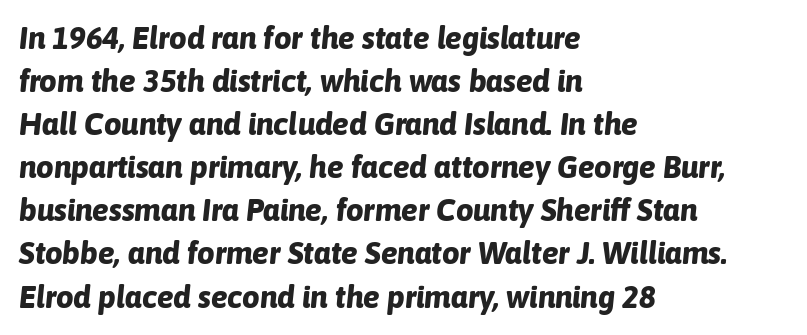
The image shows 31 px bold type, italic (leaning right); set left-aligned, normal line spacing (1.39x), normal letter spacing, not underlined; low stroke contrast and a medium x-height.
